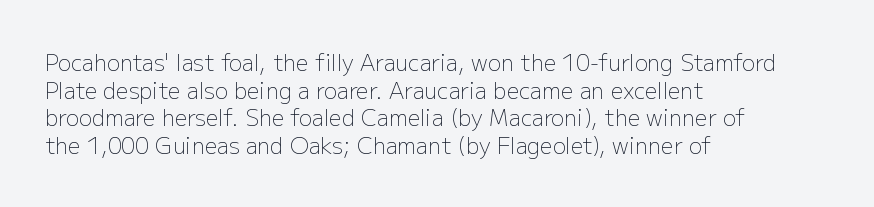
{"italic": "no", "bold": "no", "underline": "no", "align": "left", "line_spacing": "normal", "line_spacing_ratio": 1.26, "letter_spacing": "normal", "letter_spacing_em": 0.0, "glyph_px": 22}
